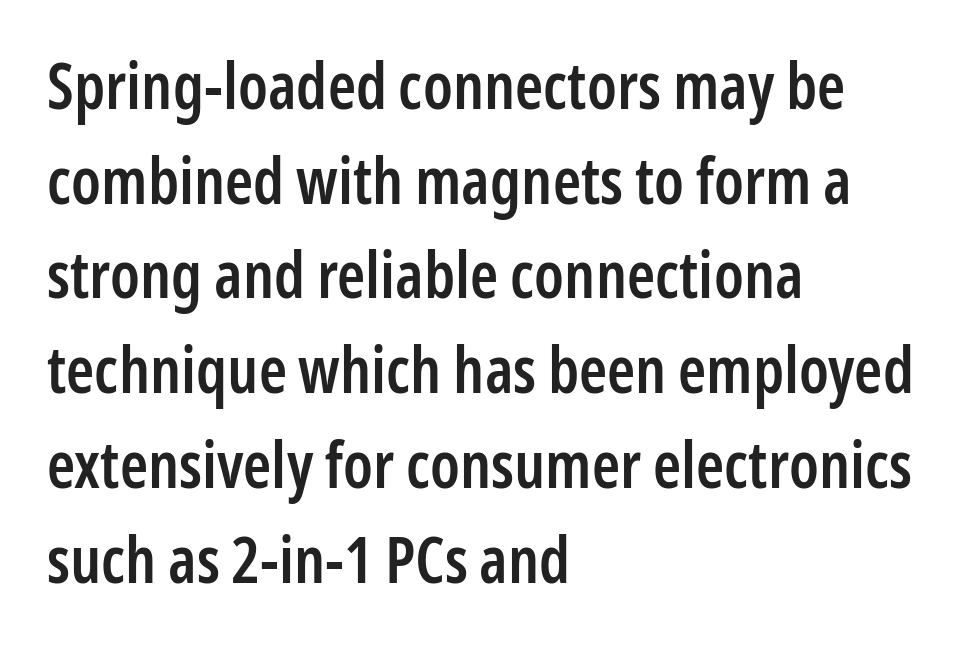
Q: Is the text bold? A: Semi-bold.
Q: Is the text italic (slanted)? A: No, it is upright.
Q: Is the typeface a serif or a sans-serif typeface? A: Sans-serif.
Q: Is the text underlined? A: No.
Q: How is the paragraph aligned? A: Left-aligned.
Q: Is the spacing between letters normal or unusually wide? A: Normal.
Q: Is the spacing between lines tight, normal or loose? A: Normal.
Q: Width (condensed, normal, or wide)? A: Condensed.
Q: Stroke contrast? A: Low.
Q: x-height? A: Medium.
Q: Monospaced? A: No.
